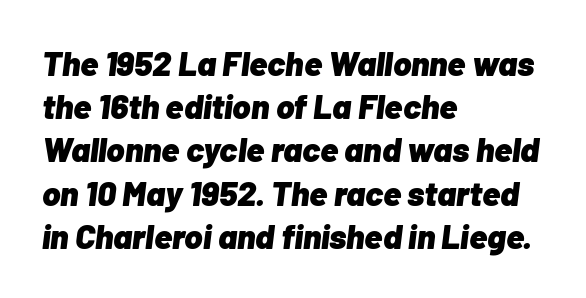
The image shows 34 px heavy type, italic (leaning right); set left-aligned, normal line spacing (1.27x), normal letter spacing, not underlined; low stroke contrast and a medium x-height.
